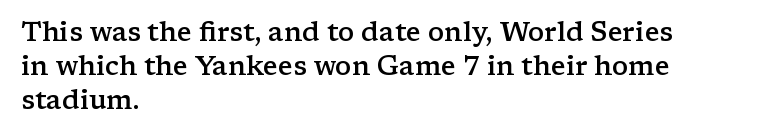
Q: Is the text bold? A: Semi-bold.
Q: Is the text italic (slanted)? A: No, it is upright.
Q: Is the text underlined? A: No.
Q: How is the paragraph aligned? A: Left-aligned.
Q: Is the spacing between letters normal or unusually wide? A: Normal.
Q: Is the spacing between lines tight, normal or loose? A: Normal.
